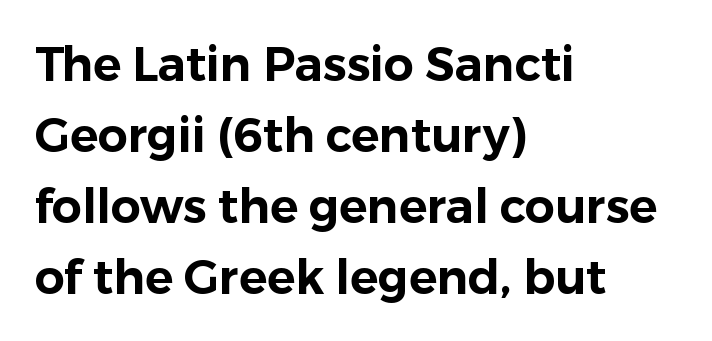
{"serif": "no", "italic": "no", "width": "normal", "stroke_contrast": "low", "x_height": "medium", "monospaced": "no", "underline": "no", "align": "left", "line_spacing": "normal", "line_spacing_ratio": 1.51, "letter_spacing": "normal", "letter_spacing_em": 0.0, "glyph_px": 47}
